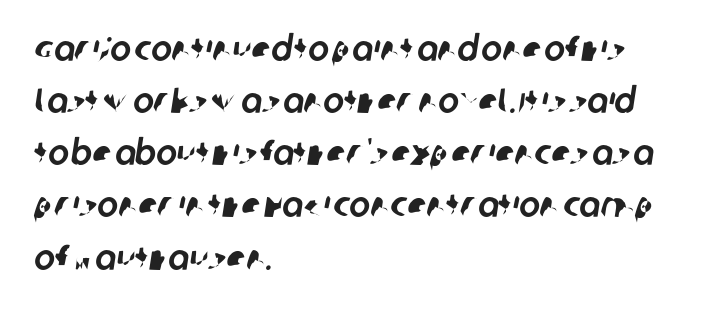
The image shows 35 px sans-serif type; set left-aligned, normal line spacing (1.49x), normal letter spacing, not underlined; low stroke contrast and a large x-height.
